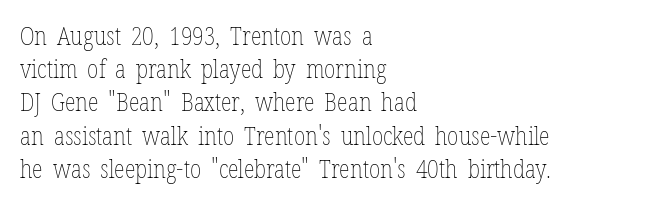
Q: Is the text bold? A: No.
Q: Is the text italic (slanted)? A: No, it is upright.
Q: Is the text underlined? A: No.
Q: How is the paragraph aligned? A: Left-aligned.
Q: Is the spacing between letters normal or unusually wide? A: Normal.
Q: Is the spacing between lines tight, normal or loose? A: Normal.
